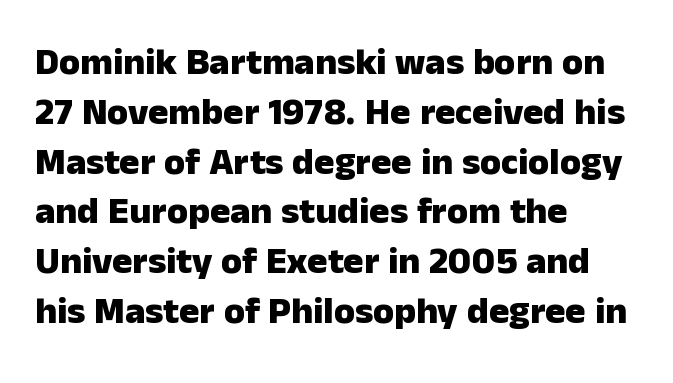
{"serif": "no", "italic": "no", "bold": "yes", "weight": "heavy", "width": "normal", "stroke_contrast": "low", "x_height": "medium", "monospaced": "no", "underline": "no", "align": "left", "line_spacing": "normal", "line_spacing_ratio": 1.31, "letter_spacing": "normal", "letter_spacing_em": 0.0, "glyph_px": 38}
